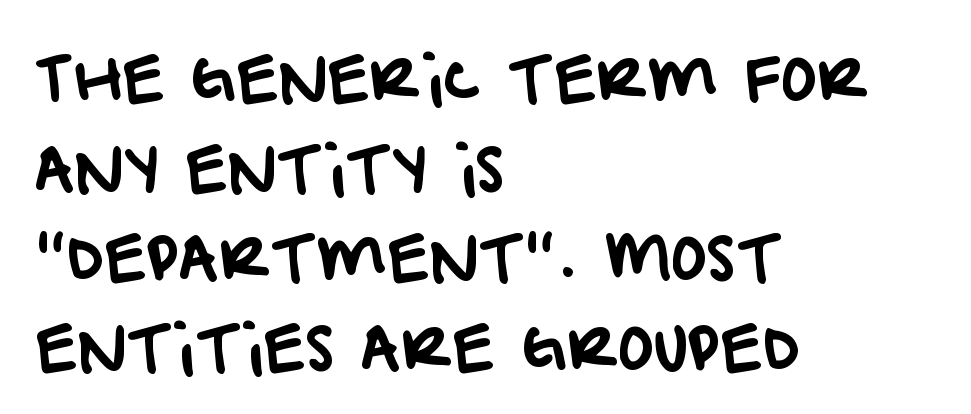
The image shows 61 px sans-serif type; set left-aligned, normal line spacing (1.47x), normal letter spacing, not underlined; low stroke contrast and a large x-height.
